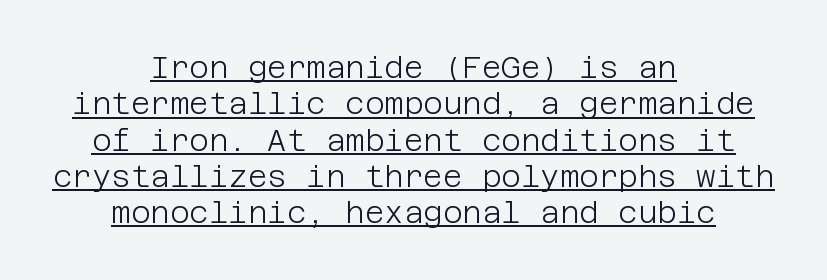
Q: Is the text bold? A: No.
Q: Is the text italic (slanted)? A: No, it is upright.
Q: Is the typeface a serif or a sans-serif typeface? A: Sans-serif.
Q: Is the text underlined? A: Yes.
Q: How is the paragraph aligned? A: Centered.
Q: Is the spacing between letters normal or unusually wide? A: Normal.
Q: Width (condensed, normal, or wide)? A: Normal.
Q: Stroke contrast? A: Low.
Q: x-height? A: Large.
